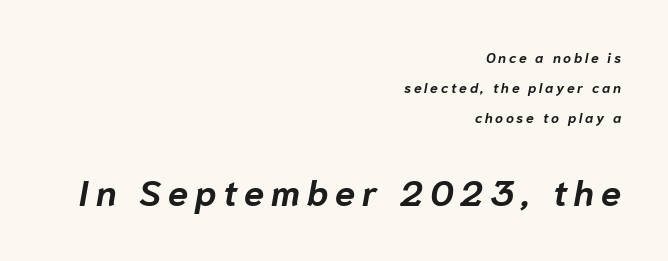
The space directly below the letters is spotless. Horizontal alignment here is rightward, an uncommon choice for prose. A great deal of white space separates one row of letters from the next. Character size in the trailing block exceeds that of the leading block.
